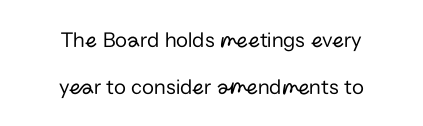
The lines are quadded center. The axis of the letterforms is exactly vertical. Is this a heavy cut? Hardly; it is regular or lighter. The baseline area is clear. You could fit nearly another row in the gap between these rows. In terms of letterspacing, this is plain default setting.
